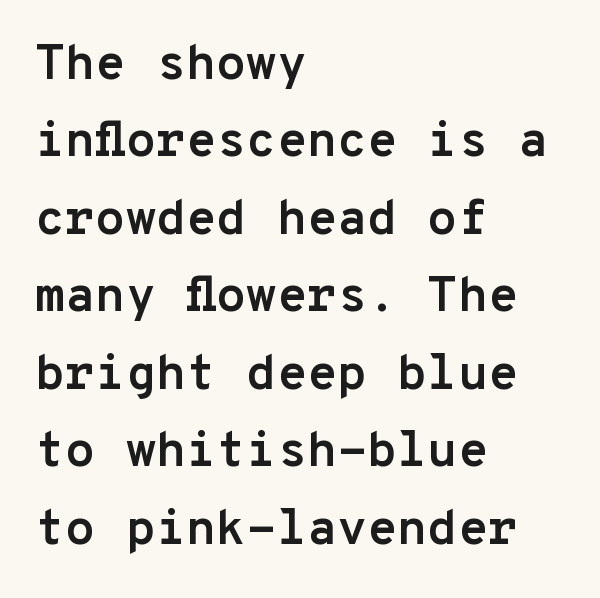
Q: Is the text bold? A: Yes.
Q: Is the text italic (slanted)? A: No, it is upright.
Q: Is the typeface a serif or a sans-serif typeface? A: Sans-serif.
Q: Is the text underlined? A: No.
Q: How is the paragraph aligned? A: Left-aligned.
Q: Is the spacing between letters normal or unusually wide? A: Normal.
Q: Is the spacing between lines tight, normal or loose? A: Normal.
Q: Width (condensed, normal, or wide)? A: Normal.
Q: Stroke contrast? A: Low.
Q: x-height? A: Medium.
Q: Monospaced? A: Yes.
